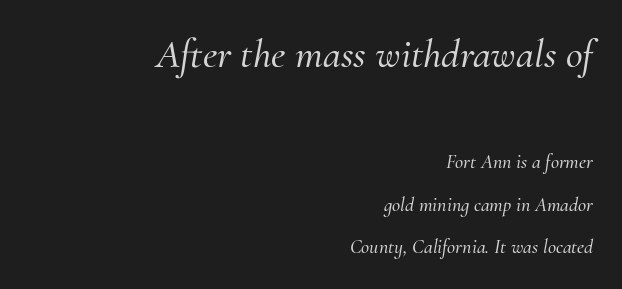
Q: Is the text italic (slanted)? A: Yes, it leans right by about 10 degrees.
Q: Is the typeface a serif or a sans-serif typeface? A: Serif.
Q: Is the text underlined? A: No.
Q: How is the paragraph aligned? A: Right-aligned.
Q: Is the spacing between letters normal or unusually wide? A: Normal.
Q: Is the spacing between lines tight, normal or loose? A: Loose.
Q: Which block of text is set in a larger size, the first (top) or the second (bottom)? A: The first (top) one.
Q: Width (condensed, normal, or wide)? A: Normal.
Q: Stroke contrast? A: Medium.
Q: x-height? A: Small.
Q: Monospaced? A: No.
